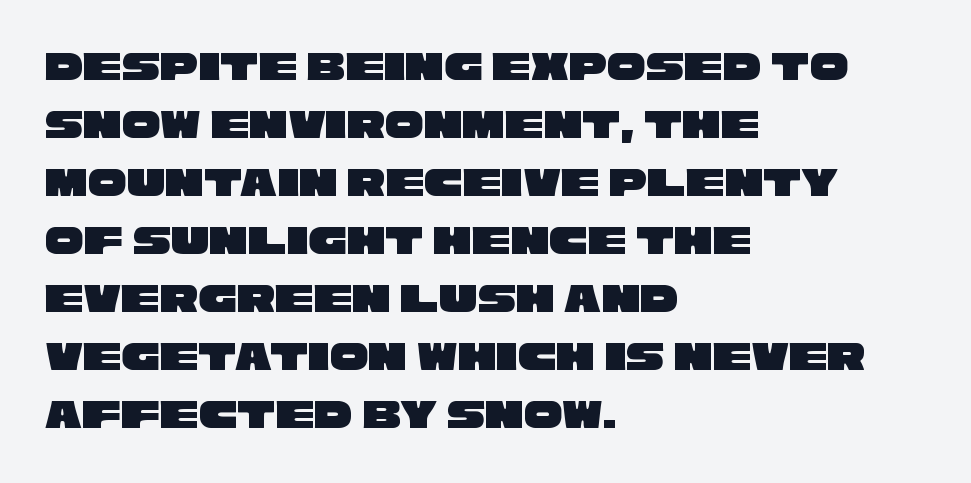
{"serif": "no", "width": "wide", "stroke_contrast": "low", "x_height": "large", "monospaced": "no", "underline": "no", "align": "left", "line_spacing": "normal", "line_spacing_ratio": 1.35, "letter_spacing": "normal", "letter_spacing_em": 0.0, "glyph_px": 43}
